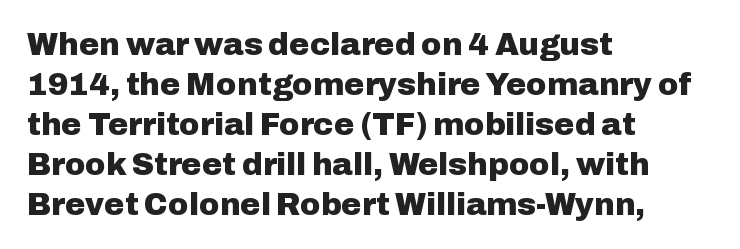
The image shows 31 px heavy sans-serif type, upright; set left-aligned, normal line spacing (1.29x), normal letter spacing, not underlined; low stroke contrast and a medium x-height.
